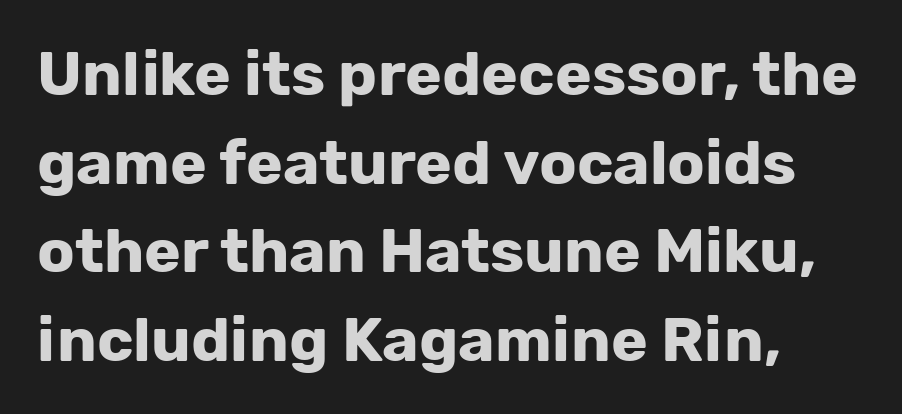
The image shows 62 px bold sans-serif type, upright; set left-aligned, normal line spacing (1.43x), normal letter spacing, not underlined; low stroke contrast and a medium x-height.
